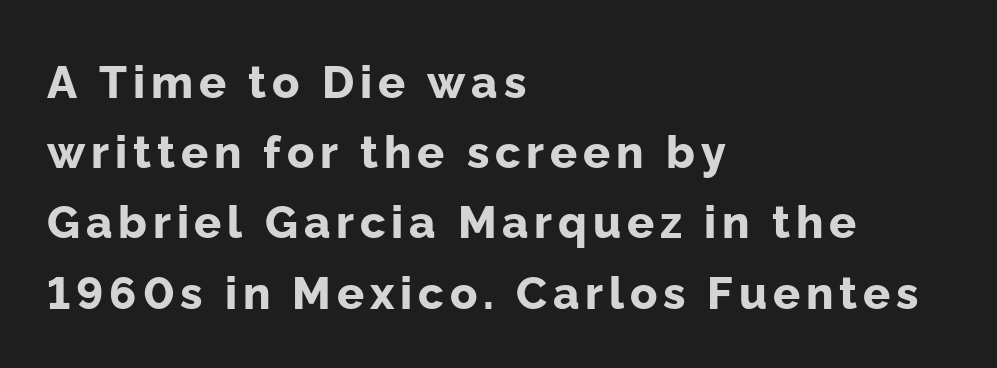
Check where the strokes stop: nothing finishes them off — pure sans. In CSS terms this would be text-align: left. A dark, heavy texture on the line: the type is bold. A normal amount of white space separates one row of letters from the next. Descenders are the only things crossing below the line. Proportional: the letters do not fall into vertical columns.
